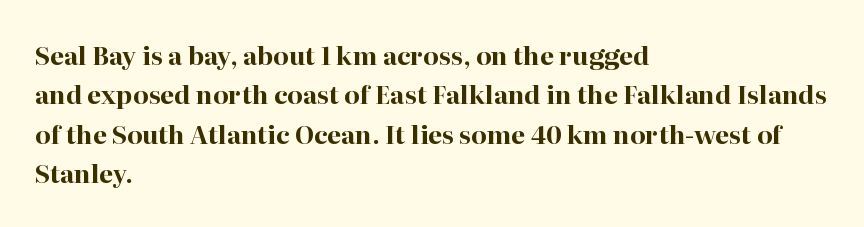
The image shows 25 px bold type, upright; set left-aligned, normal line spacing (1.58x), normal letter spacing, not underlined.
